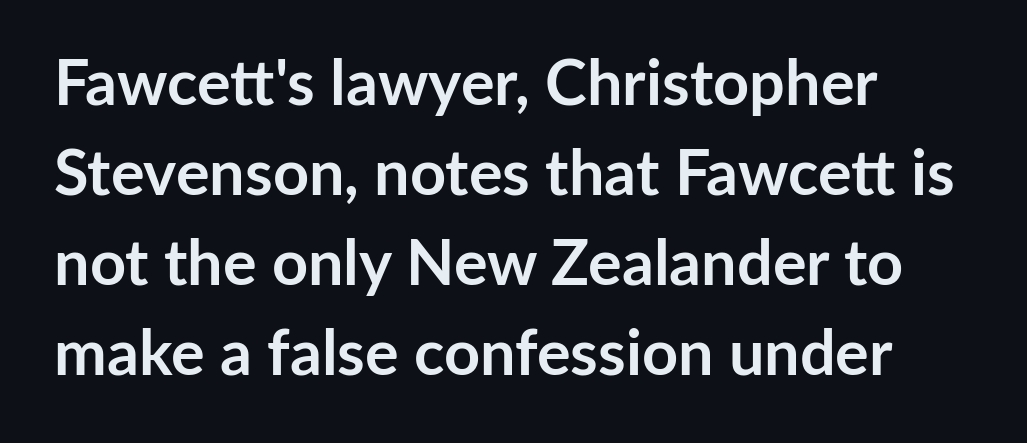
Q: Is the text bold? A: Yes.
Q: Is the text italic (slanted)? A: No, it is upright.
Q: Is the typeface a serif or a sans-serif typeface? A: Sans-serif.
Q: Is the text underlined? A: No.
Q: How is the paragraph aligned? A: Left-aligned.
Q: Is the spacing between letters normal or unusually wide? A: Normal.
Q: Is the spacing between lines tight, normal or loose? A: Normal.
Q: Width (condensed, normal, or wide)? A: Normal.
Q: Stroke contrast? A: Low.
Q: x-height? A: Medium.
Q: Monospaced? A: No.
